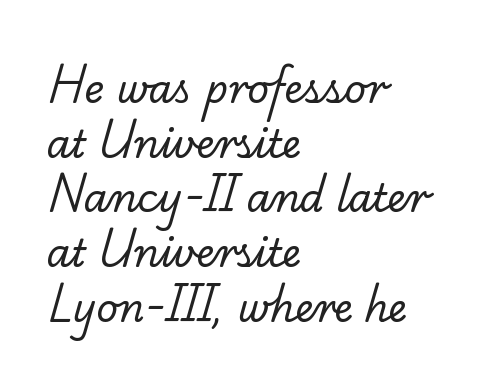
The passage shown has conventional tracking throughout. A quiet, ordinary-to-light weight characterises the typeface. Summary of vertical rhythm: regular, with standard interline spacing. Layout note: lines flush left.
